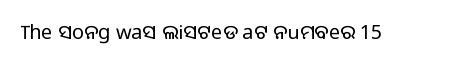
The image shows 20 px text type, upright; set normal letter spacing, not underlined.
